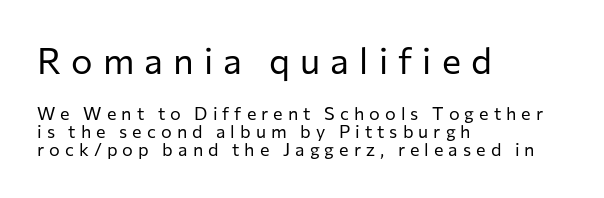
{"serif": "no", "italic": "no", "bold": "no", "weight": "regular", "width": "normal", "stroke_contrast": "low", "x_height": "medium", "monospaced": "no", "underline": "no", "align": "left", "line_spacing": "tight", "line_spacing_ratio": 0.99, "letter_spacing": "wide", "letter_spacing_em": 0.28, "larger_block": "first", "size_ratio": 2.0, "glyph_px": 36}
